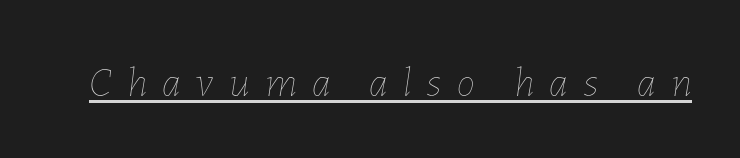
The image shows 41 px thin type, italic (leaning right); set unusually wide letter spacing (+0.38 em), underlined; low stroke contrast and a medium x-height.
